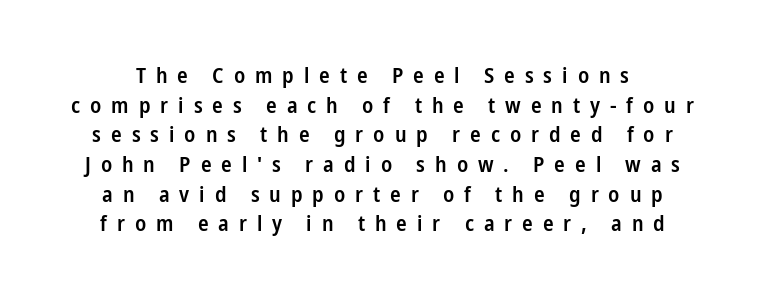
Q: Is the text bold? A: Semi-bold.
Q: Is the text italic (slanted)? A: No, it is upright.
Q: Is the text underlined? A: No.
Q: Is the spacing between letters normal or unusually wide? A: Unusually wide.
Q: Is the spacing between lines tight, normal or loose? A: Normal.
